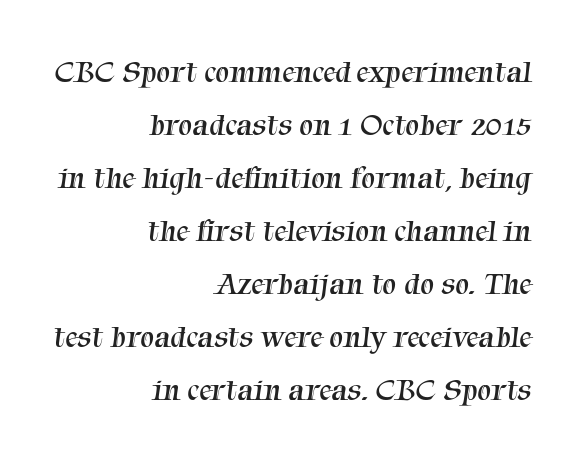
Q: Is the text bold? A: No.
Q: Is the typeface a serif or a sans-serif typeface? A: Serif.
Q: Is the text underlined? A: No.
Q: How is the paragraph aligned? A: Right-aligned.
Q: Is the spacing between letters normal or unusually wide? A: Normal.
Q: Width (condensed, normal, or wide)? A: Normal.
Q: Stroke contrast? A: Medium.
Q: x-height? A: Medium.
Q: Monospaced? A: No.
